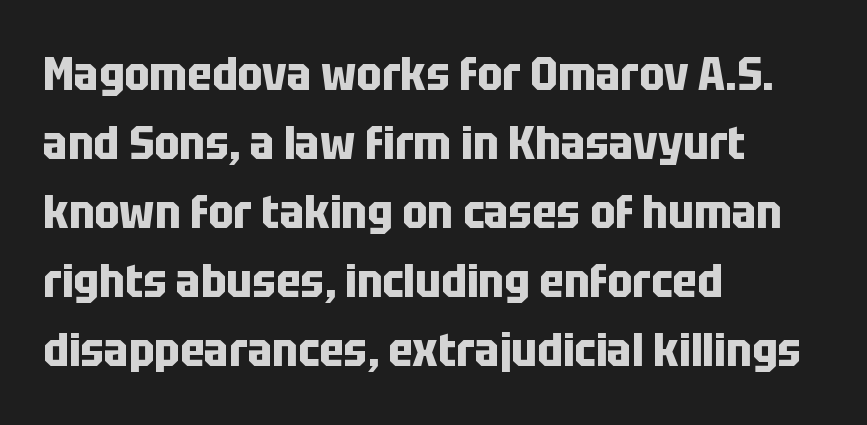
{"serif": "no", "italic": "no", "bold": "yes", "weight": "bold", "width": "condensed", "stroke_contrast": "low", "x_height": "large", "monospaced": "no", "underline": "no", "align": "left", "line_spacing": "normal", "line_spacing_ratio": 1.47, "letter_spacing": "normal", "letter_spacing_em": 0.0, "glyph_px": 47}
